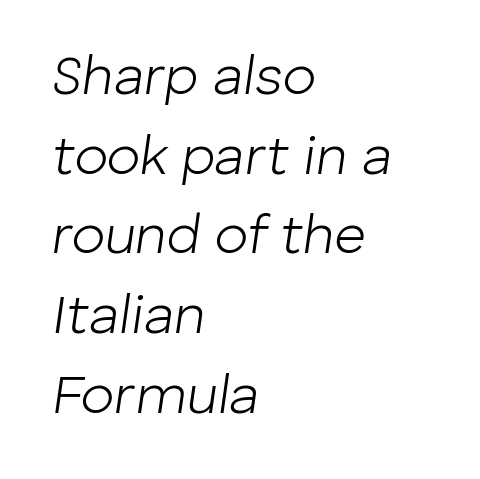
Q: Is the text bold? A: No.
Q: Is the text italic (slanted)? A: Yes, it leans right by about 8 degrees.
Q: Is the text underlined? A: No.
Q: How is the paragraph aligned? A: Left-aligned.
Q: Is the spacing between letters normal or unusually wide? A: Normal.
Q: Is the spacing between lines tight, normal or loose? A: Normal.
Q: Width (condensed, normal, or wide)? A: Normal.
Q: Stroke contrast? A: Low.
Q: x-height? A: Medium.
Q: Monospaced? A: No.
